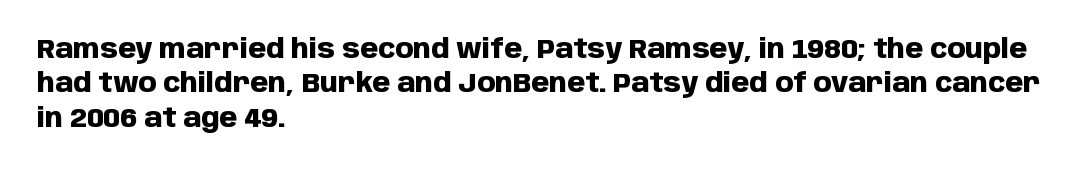
The image shows 26 px bold type, upright; set left-aligned, normal line spacing (1.32x), normal letter spacing, not underlined.
